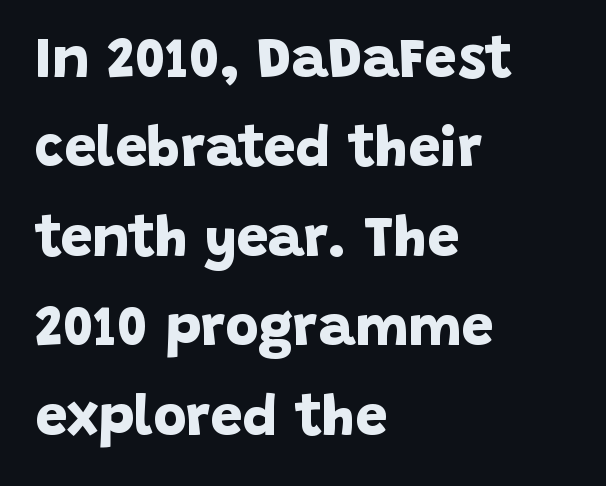
Q: Is the text bold? A: Yes.
Q: Is the typeface a serif or a sans-serif typeface? A: Sans-serif.
Q: Is the text underlined? A: No.
Q: How is the paragraph aligned? A: Left-aligned.
Q: Is the spacing between letters normal or unusually wide? A: Normal.
Q: Is the spacing between lines tight, normal or loose? A: Normal.
Q: Width (condensed, normal, or wide)? A: Normal.
Q: Stroke contrast? A: Low.
Q: x-height? A: Large.
Q: Monospaced? A: No.
